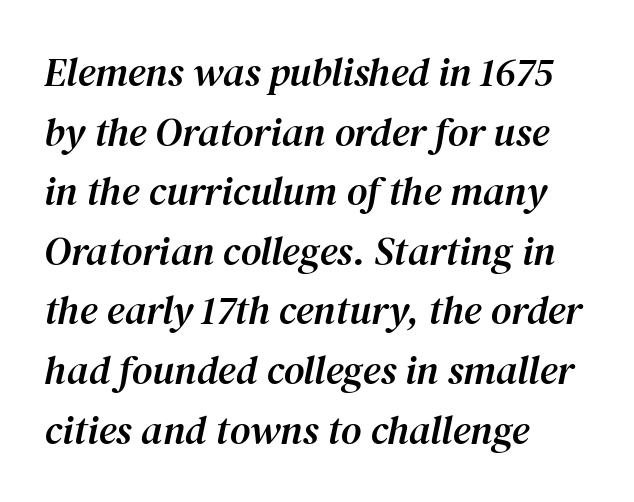
{"serif": "yes", "italic": "yes", "lean": "right", "slant_degrees": 12, "width": "normal", "stroke_contrast": "medium", "x_height": "medium", "monospaced": "no", "underline": "no", "align": "left", "line_spacing": "normal", "line_spacing_ratio": 1.49, "letter_spacing": "normal", "letter_spacing_em": 0.0, "glyph_px": 40}
